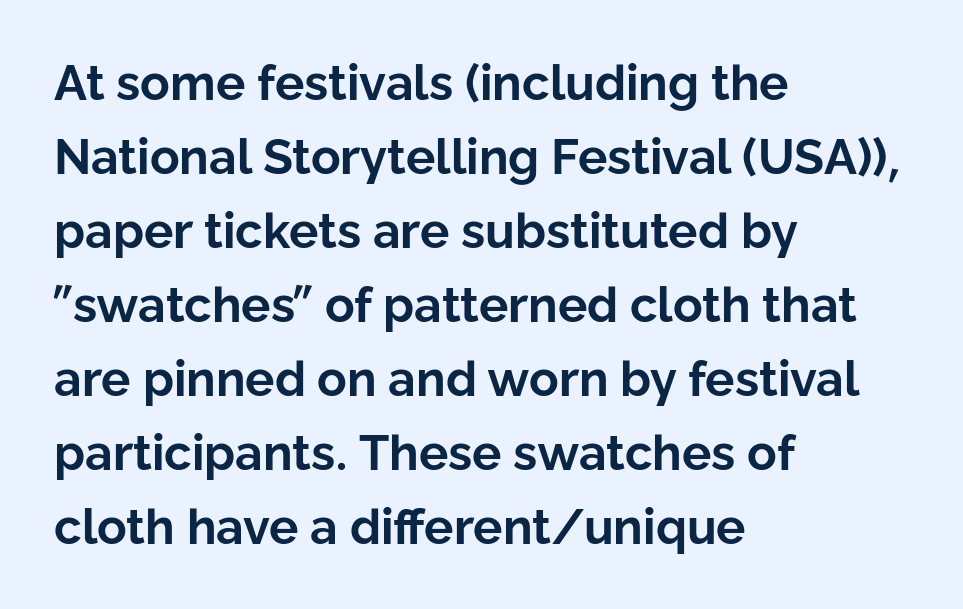
The rag falls on the right side of this text block. In terms of letterspacing, this is plain default setting. A clean baseline with only descenders dipping below it. Posture: straight, roman, zero tilt.
